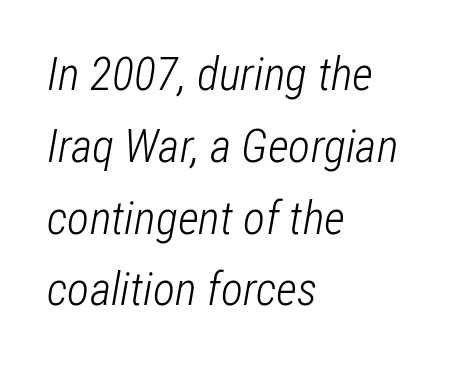
Q: Is the text bold? A: No.
Q: Is the text italic (slanted)? A: Yes, it leans right by about 12 degrees.
Q: Is the text underlined? A: No.
Q: How is the paragraph aligned? A: Left-aligned.
Q: Is the spacing between letters normal or unusually wide? A: Normal.
Q: Is the spacing between lines tight, normal or loose? A: Normal.
Q: Width (condensed, normal, or wide)? A: Condensed.
Q: Stroke contrast? A: Low.
Q: x-height? A: Medium.
Q: Monospaced? A: No.
